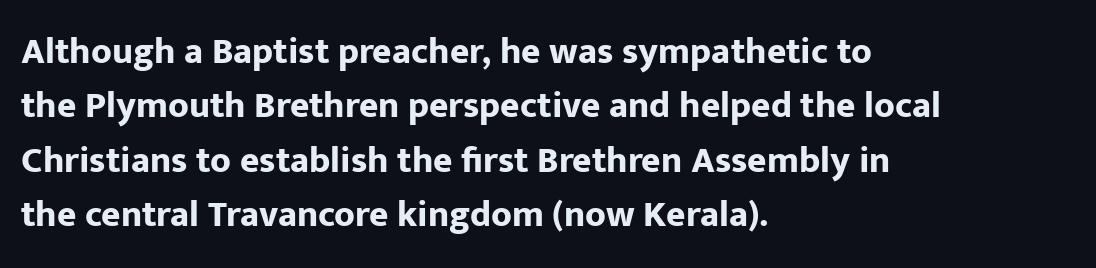
Q: Is the text bold? A: Yes.
Q: Is the text italic (slanted)? A: No, it is upright.
Q: Is the typeface a serif or a sans-serif typeface? A: Sans-serif.
Q: Is the text underlined? A: No.
Q: How is the paragraph aligned? A: Left-aligned.
Q: Is the spacing between letters normal or unusually wide? A: Normal.
Q: Is the spacing between lines tight, normal or loose? A: Normal.
Q: Width (condensed, normal, or wide)? A: Normal.
Q: Stroke contrast? A: Low.
Q: x-height? A: Medium.
Q: Monospaced? A: No.
